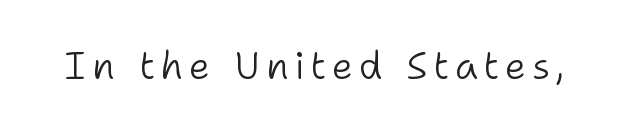
No heavy texture on the line: the type isn't bold. This sample uses an upright cut, with every glyph sitting square on the baseline. Nothing sits at the stroke ends, so this counts as sans-serif. Lines of text with bare space underneath. Looks like regular typesetting: each glyph gets only the width it needs.
